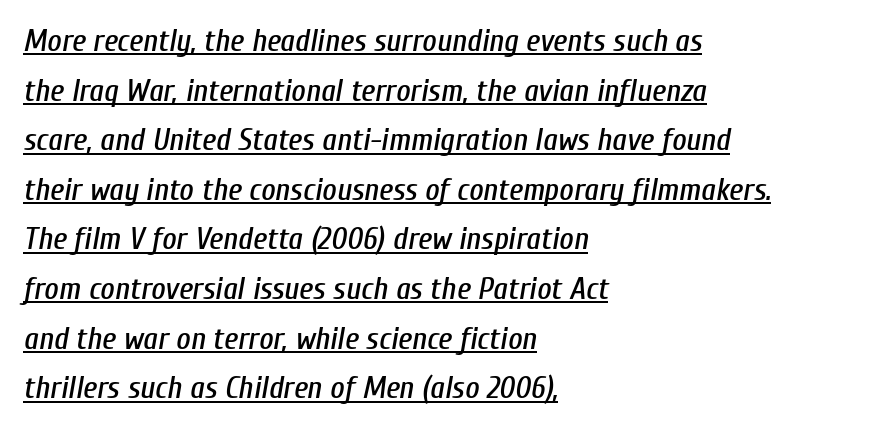
Q: Is the text italic (slanted)? A: Yes, it leans right by about 10 degrees.
Q: Is the text underlined? A: Yes.
Q: How is the paragraph aligned? A: Left-aligned.
Q: Is the spacing between letters normal or unusually wide? A: Normal.
Q: Is the spacing between lines tight, normal or loose? A: Normal.
Q: Width (condensed, normal, or wide)? A: Condensed.
Q: Stroke contrast? A: Low.
Q: x-height? A: Medium.
Q: Monospaced? A: No.
